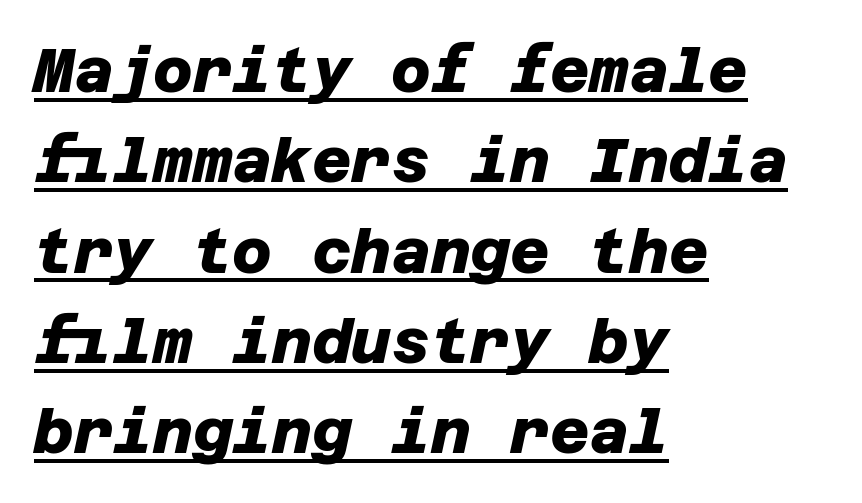
{"serif": "no", "bold": "yes", "weight": "heavy", "width": "normal", "stroke_contrast": "low", "x_height": "large", "underline": "yes", "align": "left", "line_spacing": "normal", "line_spacing_ratio": 1.48, "letter_spacing": "normal", "letter_spacing_em": 0.0, "glyph_px": 61}
